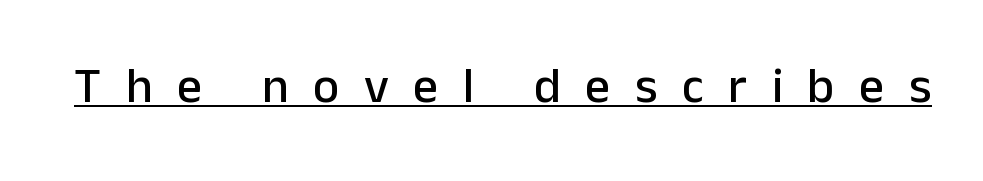
Decoration check: the copy is underlined. Varying glyph widths throughout — classic text-font behaviour. This rendering widens character spacing well past its baseline value. In terms of letterform style, serifs are entirely absent. Style check: upright.
